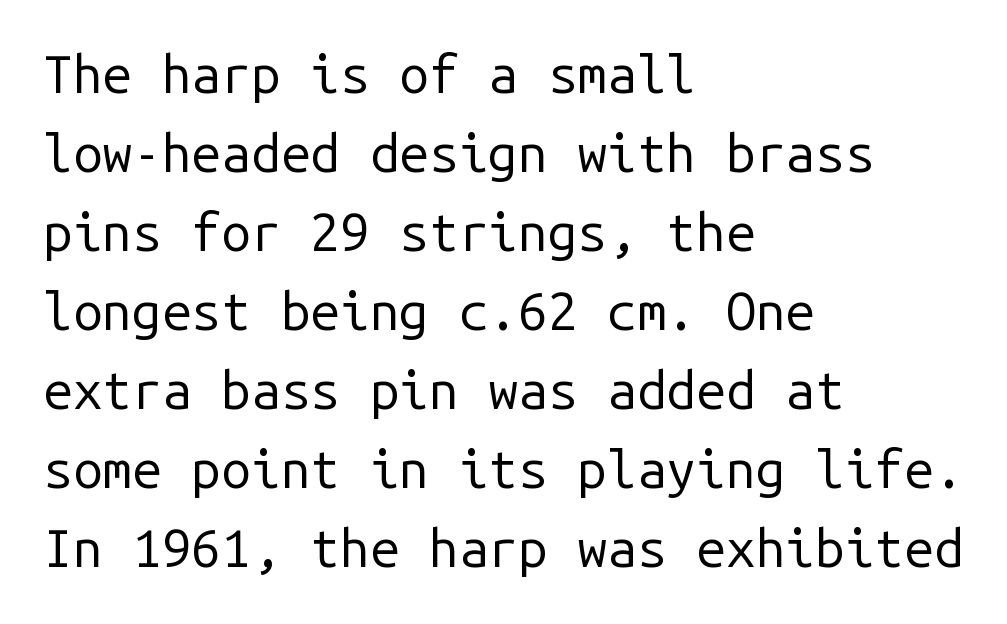
{"serif": "no", "italic": "no", "bold": "no", "weight": "regular", "width": "normal", "stroke_contrast": "low", "x_height": "medium", "monospaced": "yes", "underline": "no", "align": "left", "line_spacing": "normal", "line_spacing_ratio": 1.49, "letter_spacing": "normal", "letter_spacing_em": 0.0, "glyph_px": 53}
